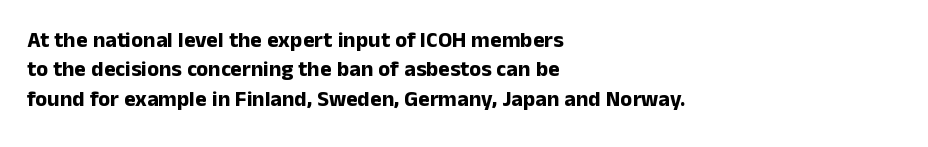
Every character sits straight up, as roman type does. Visually the block forms a straight wall on the left and a jagged coastline on the right. I'd describe the lettering as bold — thick and assertive. Unmarked baselines from the first word to the last.
